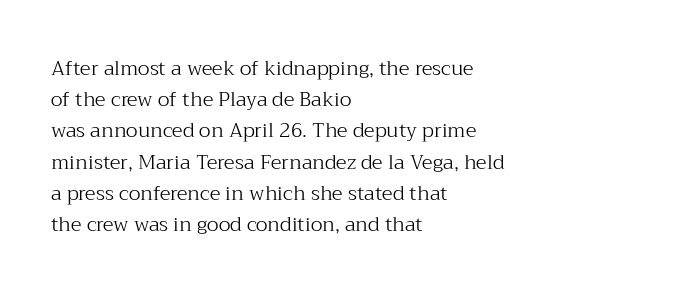
The image shows 20 px text type, upright; set left-aligned, normal line spacing (1.56x), normal letter spacing, not underlined.
